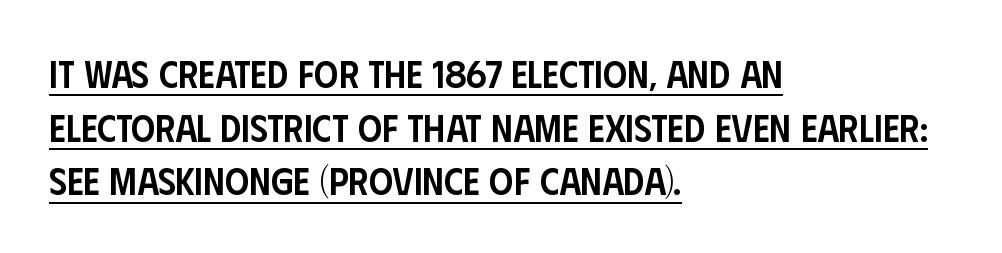
{"serif": "no", "italic": "no", "bold": "semi", "weight": "semibold", "width": "condensed", "stroke_contrast": "low", "x_height": "large", "monospaced": "no", "underline": "yes", "align": "left", "line_spacing": "normal", "line_spacing_ratio": 1.41, "letter_spacing": "normal", "letter_spacing_em": 0.0, "glyph_px": 38}
